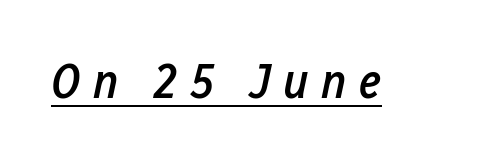
Q: Is the text bold? A: Semi-bold.
Q: Is the text italic (slanted)? A: Yes, it leans right by about 12 degrees.
Q: Is the text underlined? A: Yes.
Q: Is the spacing between letters normal or unusually wide? A: Unusually wide.
Q: Width (condensed, normal, or wide)? A: Condensed.
Q: Stroke contrast? A: Low.
Q: x-height? A: Medium.
Q: Monospaced? A: No.
